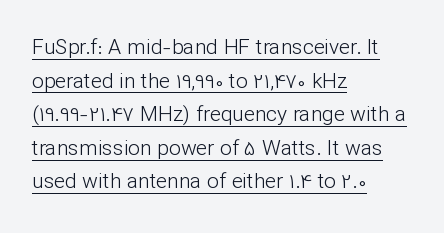
The type is set solid horizontally, with unmodified tracking. The rendering anchors every line to the left-hand side. A continuous stroke trails under the words, as in a hyperlink. Normally led — the rows are evenly, conventionally spaced.
